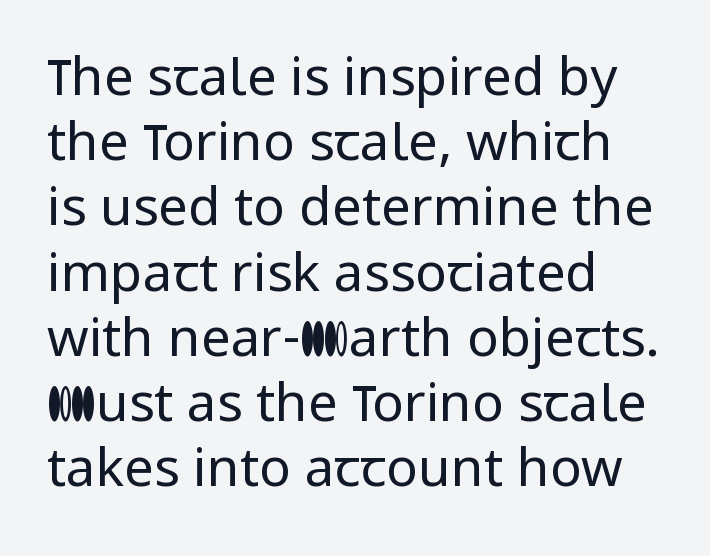
The weight tops out at a normal text grade. The lettering stays uniformly vertical, giving the passage a roman look. The foot of each line stays bare and open. Note the varied advance widths — an 'i' is clearly narrower than an 'm'. Nope, no serifs anywhere on these letters. The face used here is rendered with its standard letterfit.
